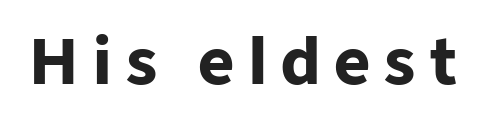
Q: Is the text bold? A: Yes.
Q: Is the text italic (slanted)? A: No, it is upright.
Q: Is the typeface a serif or a sans-serif typeface? A: Sans-serif.
Q: Is the text underlined? A: No.
Q: Is the spacing between letters normal or unusually wide? A: Unusually wide.
Q: Width (condensed, normal, or wide)? A: Normal.
Q: Stroke contrast? A: Low.
Q: x-height? A: Medium.
Q: Monospaced? A: No.
